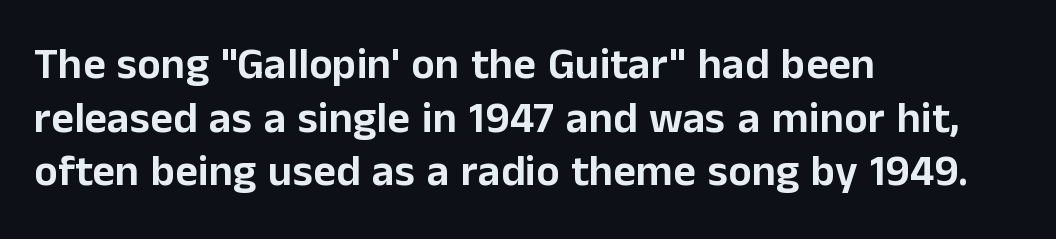
Here the glyphs are tracked normally, forming tight word shapes. The words here are not underlined. The font's upright variant was chosen for this text. Font category for this specimen: sans-serif.
